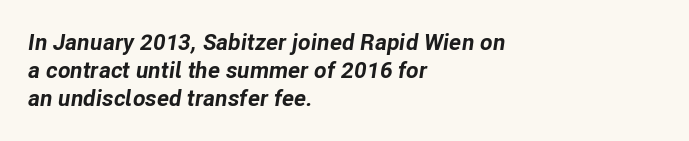
The image shows 23 px bold type, italic (leaning right); set left-aligned, line spacing 1.22x, normal letter spacing, not underlined.
